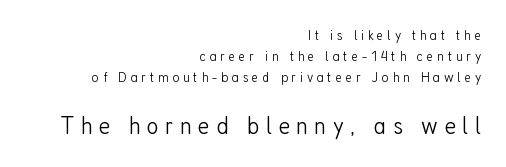
{"italic": "no", "bold": "no", "underline": "no", "align": "right", "line_spacing": "normal", "line_spacing_ratio": 1.39, "letter_spacing": "wide", "letter_spacing_em": 0.25, "larger_block": "second", "size_ratio": 1.73, "glyph_px": 26}
